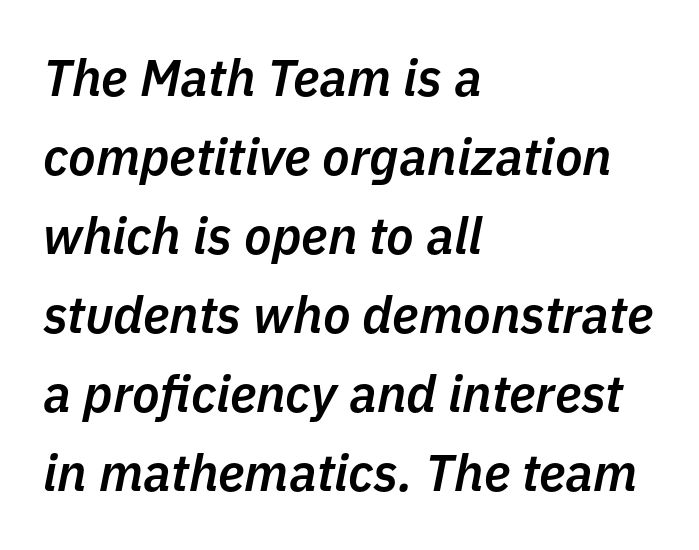
The image shows 51 px semibold type, italic (leaning right); set left-aligned, normal line spacing (1.55x), normal letter spacing, not underlined; low stroke contrast and a medium x-height.
